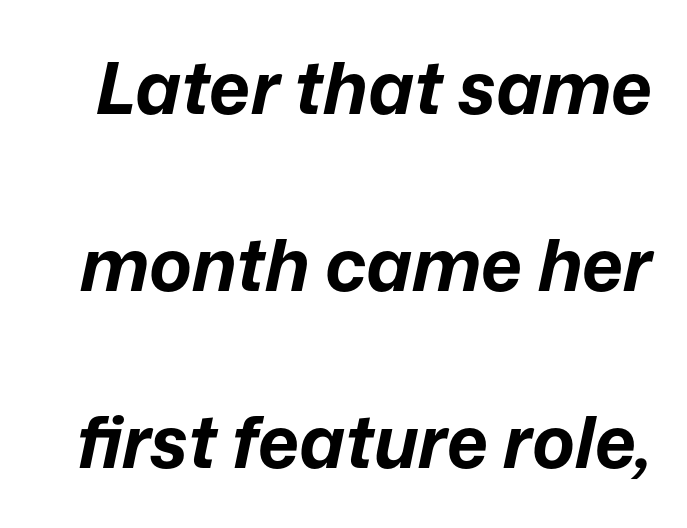
The image shows 72 px bold type, italic (leaning right); set loose line spacing (2.46x), normal letter spacing, not underlined; low stroke contrast and a medium x-height.
